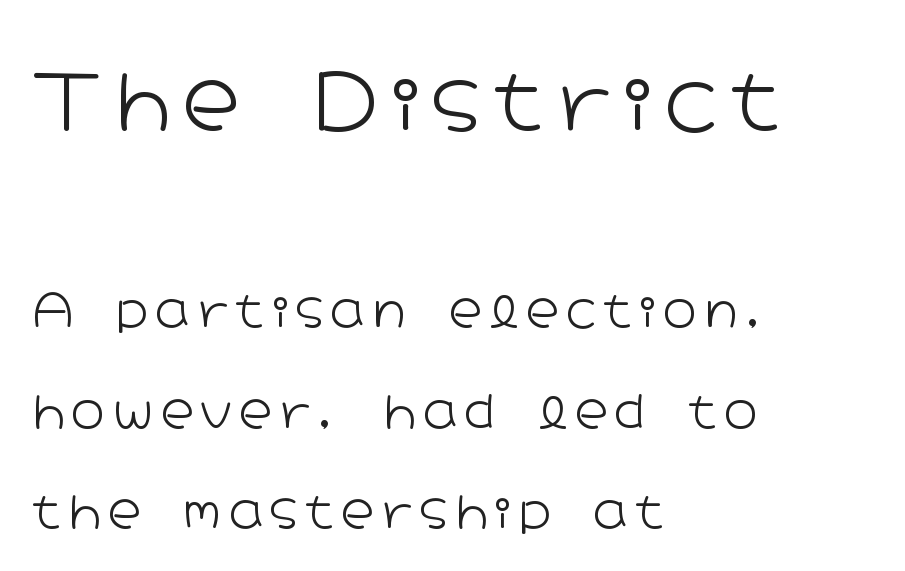
Q: Is the text bold? A: No.
Q: Is the text italic (slanted)? A: No, it is upright.
Q: Is the typeface a serif or a sans-serif typeface? A: Sans-serif.
Q: Is the text underlined? A: No.
Q: How is the paragraph aligned? A: Left-aligned.
Q: Is the spacing between lines tight, normal or loose? A: Loose.
Q: Which block of text is set in a larger size, the first (top) or the second (bottom)? A: The first (top) one.
Q: Width (condensed, normal, or wide)? A: Wide.
Q: Stroke contrast? A: Low.
Q: x-height? A: Medium.
Q: Monospaced? A: No.
